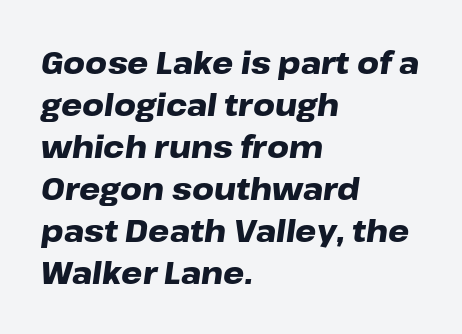
The image shows 30 px heavy, wide type, italic (leaning right); set left-aligned, normal line spacing (1.4x), normal letter spacing, not underlined; low stroke contrast and a medium x-height.
